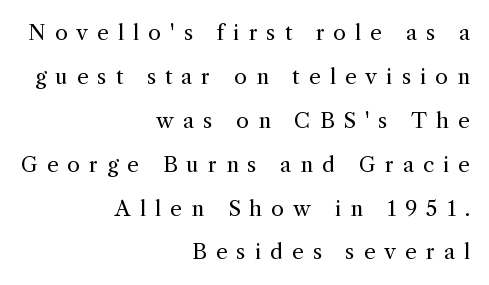
Q: Is the text bold? A: No.
Q: Is the text italic (slanted)? A: No, it is upright.
Q: Is the text underlined? A: No.
Q: How is the paragraph aligned? A: Right-aligned.
Q: Is the spacing between letters normal or unusually wide? A: Unusually wide.
Q: Is the spacing between lines tight, normal or loose? A: Loose.
